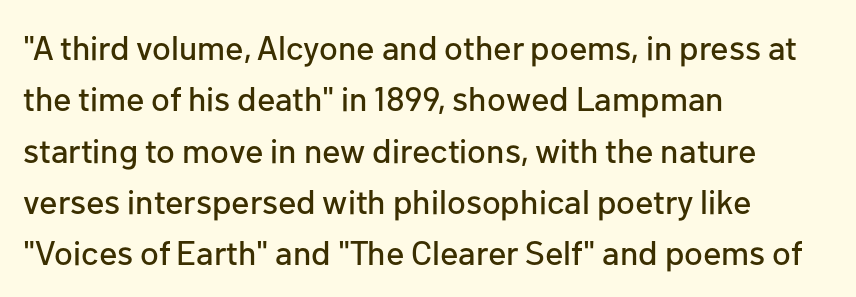
{"serif": "no", "italic": "no", "width": "normal", "stroke_contrast": "low", "x_height": "medium", "monospaced": "no", "underline": "no", "align": "left", "line_spacing": "normal", "line_spacing_ratio": 1.51, "letter_spacing": "normal", "letter_spacing_em": 0.0, "glyph_px": 34}
